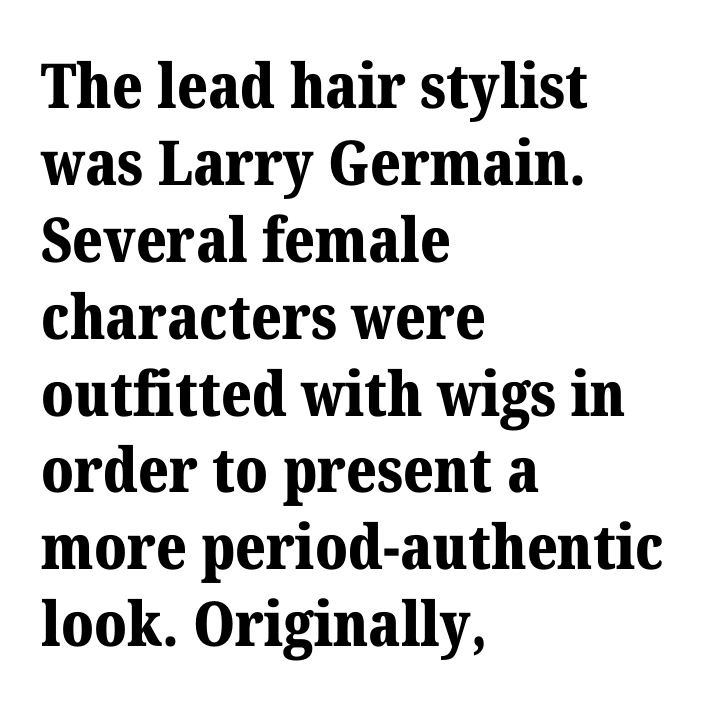
{"serif": "yes", "italic": "no", "bold": "yes", "weight": "bold", "width": "normal", "stroke_contrast": "medium", "x_height": "medium", "monospaced": "no", "underline": "no", "align": "left", "line_spacing_ratio": 1.24, "letter_spacing": "normal", "letter_spacing_em": 0.0, "glyph_px": 62}
